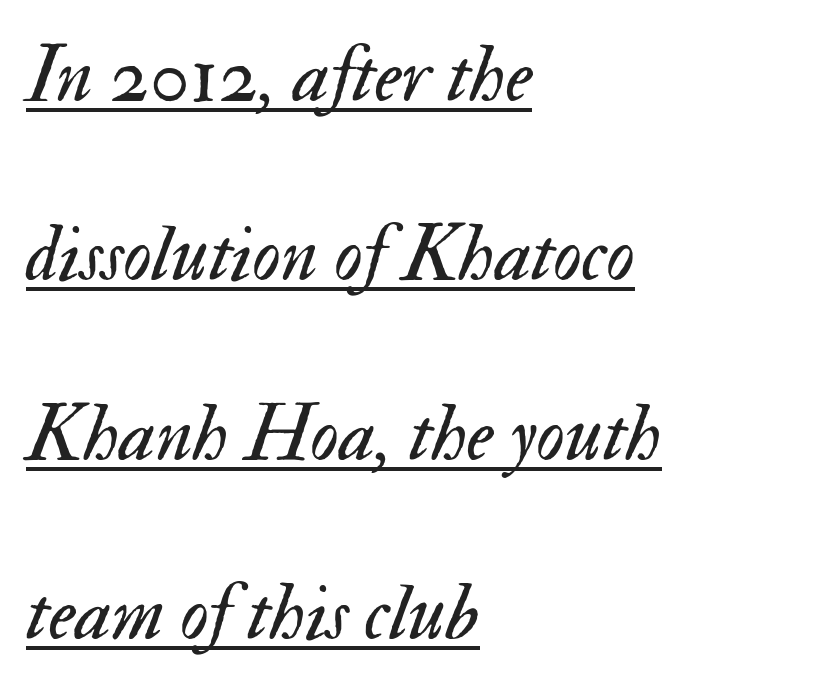
Q: Is the text bold? A: No.
Q: Is the text italic (slanted)? A: Yes, it leans right by about 17 degrees.
Q: Is the text underlined? A: Yes.
Q: How is the paragraph aligned? A: Left-aligned.
Q: Is the spacing between letters normal or unusually wide? A: Normal.
Q: Is the spacing between lines tight, normal or loose? A: Loose.
Q: Width (condensed, normal, or wide)? A: Normal.
Q: Stroke contrast? A: Medium.
Q: x-height? A: Small.
Q: Monospaced? A: No.
